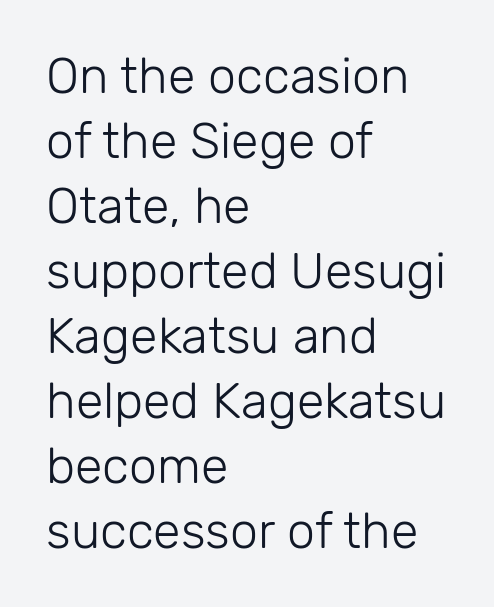
The image shows 50 px light sans-serif type, upright; set left-aligned, normal line spacing (1.3x), normal letter spacing, not underlined; low stroke contrast and a medium x-height.
